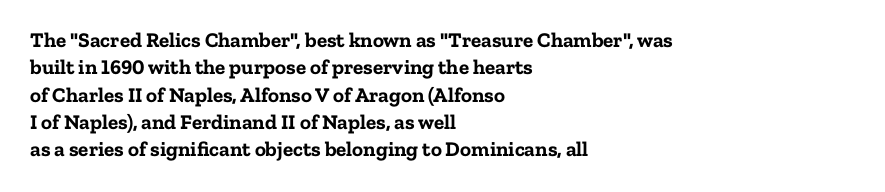
The image shows 21 px bold type, upright; set left-aligned, normal line spacing (1.3x), normal letter spacing, not underlined.
